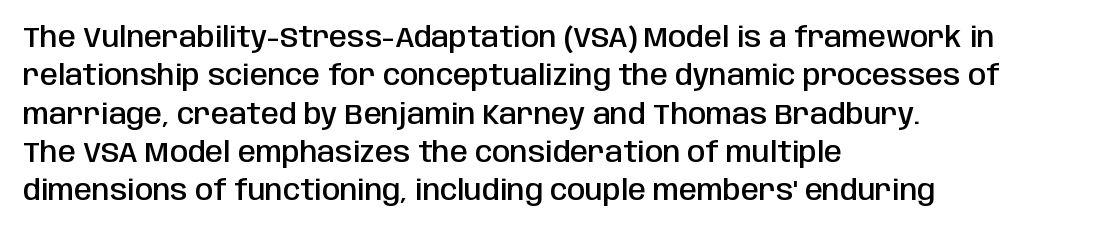
The image shows 29 px semibold, condensed sans-serif type, upright; set left-aligned, normal line spacing (1.32x), normal letter spacing, not underlined; low stroke contrast and a large x-height.
